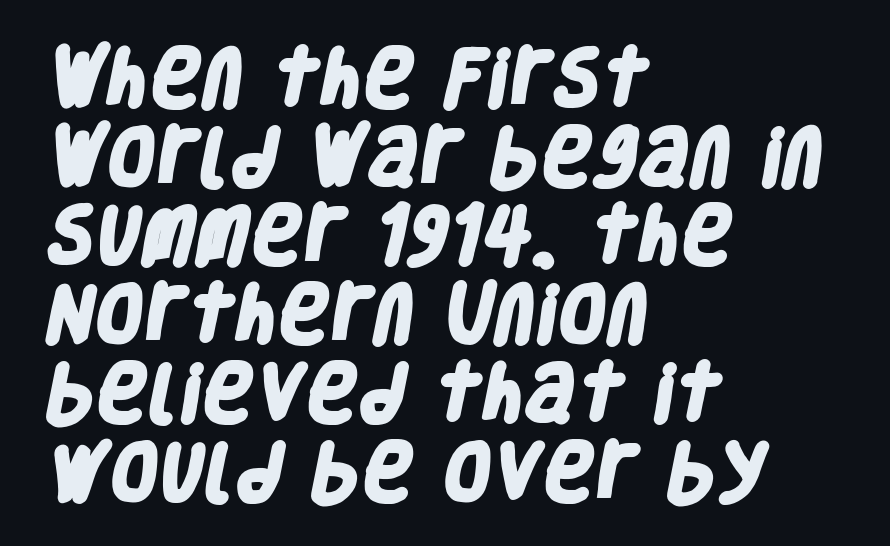
The image shows 63 px heavy, condensed sans-serif type; set left-aligned, normal line spacing (1.25x), normal letter spacing, not underlined; low stroke contrast and a large x-height.
